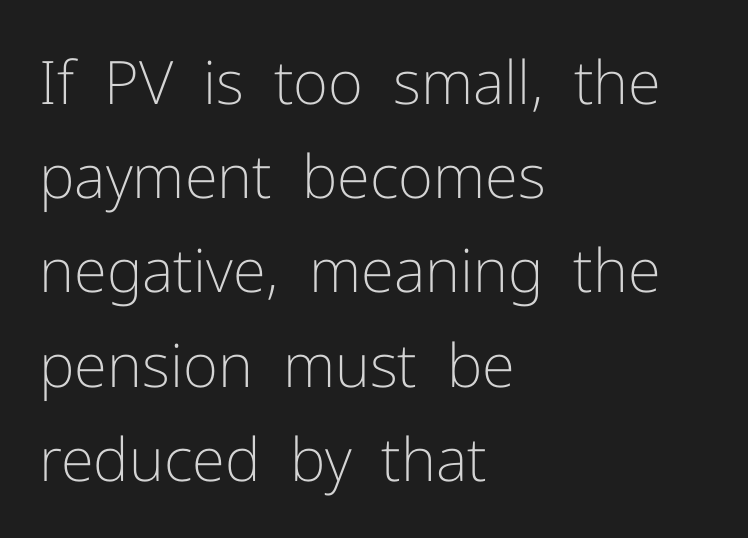
Q: Is the text bold? A: No.
Q: Is the text italic (slanted)? A: No, it is upright.
Q: Is the typeface a serif or a sans-serif typeface? A: Sans-serif.
Q: Is the text underlined? A: No.
Q: How is the paragraph aligned? A: Left-aligned.
Q: Is the spacing between letters normal or unusually wide? A: Normal.
Q: Is the spacing between lines tight, normal or loose? A: Normal.
Q: Width (condensed, normal, or wide)? A: Normal.
Q: Stroke contrast? A: Low.
Q: x-height? A: Medium.
Q: Monospaced? A: No.
